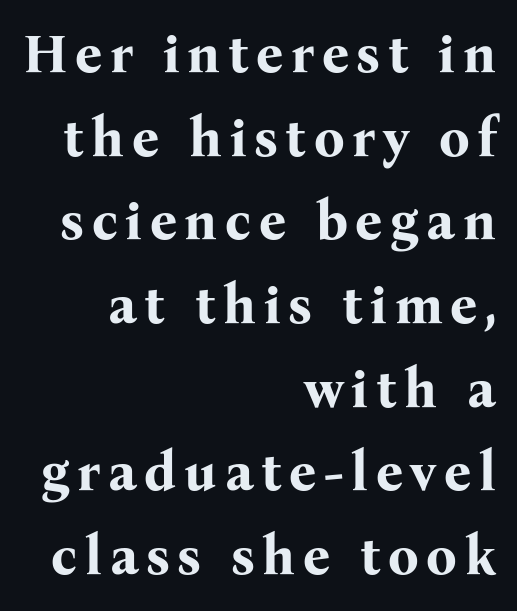
Unlike a clean sans, this face finishes its strokes with serifs. Do the letters lean? They stand straight. The letters are bold, with thick, heavy strokes. The rendering uses natural spacing where letterforms have individual widths.
